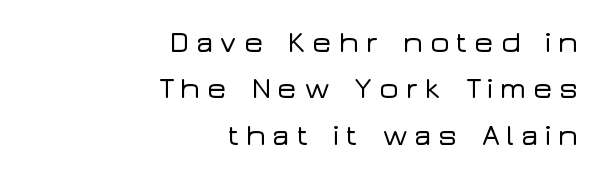
Caption: expanded tracking, letters set apart. This is roman type, the default non-slanted kind. The compositor pushed each line to the right boundary. Nope, no serifs anywhere on these letters. Decoration check: the copy has no underline. Each letter keeps its own natural width here, so spacing adapts to shape.
